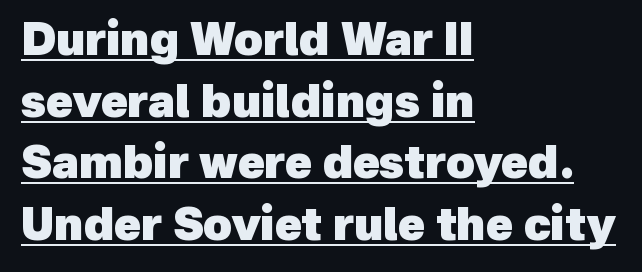
The passage shown is underscored from start to finish. Characters follow at the spacing the type designer built in. The type family on display is of the sans-serif kind. How heavy is the stroke? Heavy — this is a bold. Leftover space on each line is placed entirely after the last word. Spacing verdict: proportional, widths tailored to each character.
